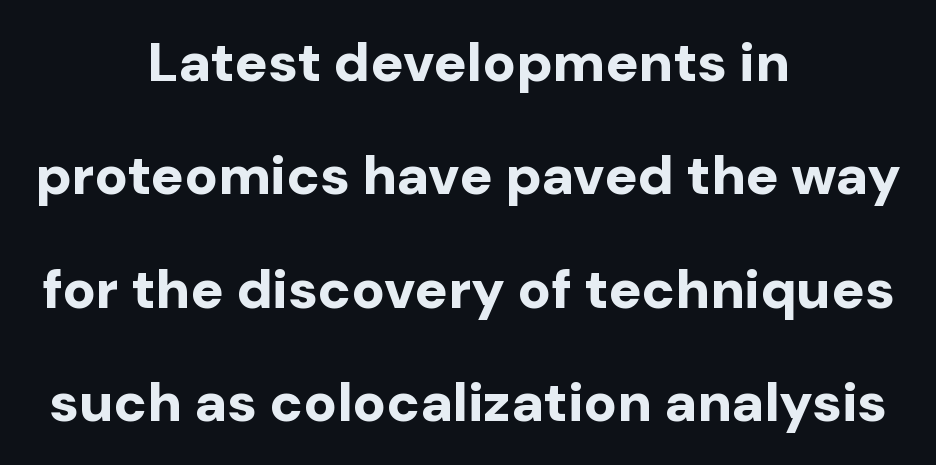
Q: Is the text bold? A: Yes.
Q: Is the text italic (slanted)? A: No, it is upright.
Q: Is the typeface a serif or a sans-serif typeface? A: Sans-serif.
Q: Is the text underlined? A: No.
Q: How is the paragraph aligned? A: Centered.
Q: Is the spacing between letters normal or unusually wide? A: Normal.
Q: Is the spacing between lines tight, normal or loose? A: Loose.
Q: Width (condensed, normal, or wide)? A: Normal.
Q: Stroke contrast? A: Low.
Q: x-height? A: Medium.
Q: Monospaced? A: No.
